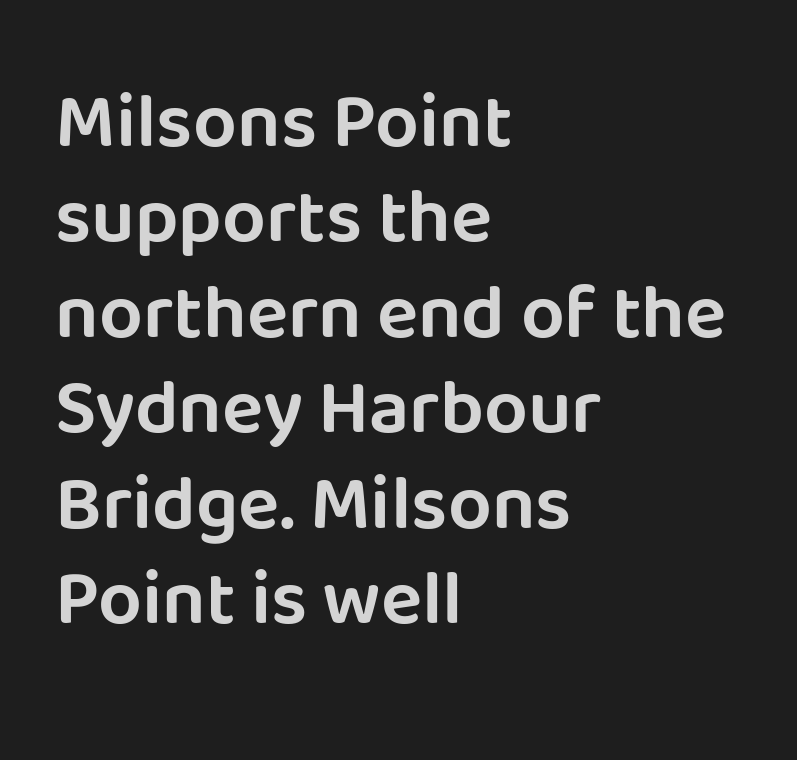
{"serif": "no", "italic": "no", "width": "normal", "stroke_contrast": "low", "x_height": "large", "monospaced": "no", "underline": "no", "align": "left", "line_spacing_ratio": 1.24, "letter_spacing": "normal", "letter_spacing_em": 0.0, "glyph_px": 77}
